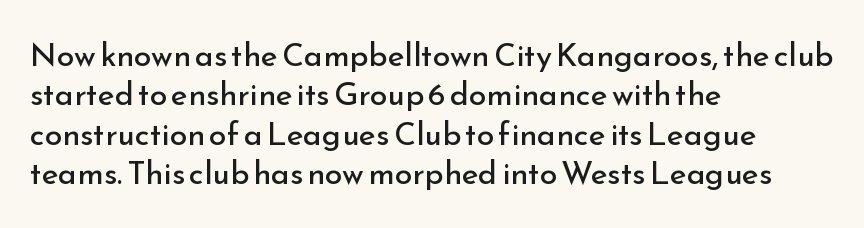
The image shows 32 px regular-weight sans-serif type, upright; set left-aligned, line spacing 1.23x, normal letter spacing, not underlined; low stroke contrast and a small x-height.
